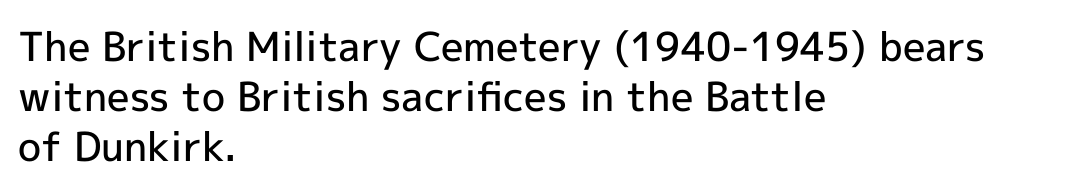
The image shows 40 px semibold sans-serif type, upright; set left-aligned, normal line spacing (1.25x), normal letter spacing, not underlined; a medium x-height.
